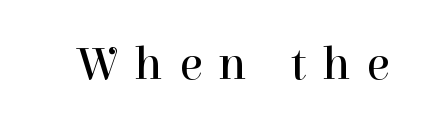
Quick note: underline off. The glyphs in this specimen are seriffed. Students, note that the glyphs here are deliberately spaced far apart. The passage shown is typed in a proportional face where columns would drift.
